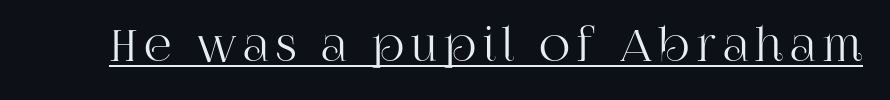
The image shows 43 px serif type, upright; set underlined; high stroke contrast and a large x-height.
